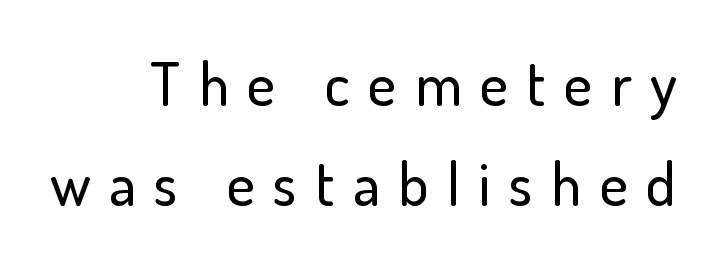
Q: Is the text italic (slanted)? A: No, it is upright.
Q: Is the typeface a serif or a sans-serif typeface? A: Sans-serif.
Q: Is the text underlined? A: No.
Q: Is the spacing between letters normal or unusually wide? A: Unusually wide.
Q: Is the spacing between lines tight, normal or loose? A: Normal.
Q: Width (condensed, normal, or wide)? A: Normal.
Q: Stroke contrast? A: Low.
Q: x-height? A: Small.
Q: Monospaced? A: No.
